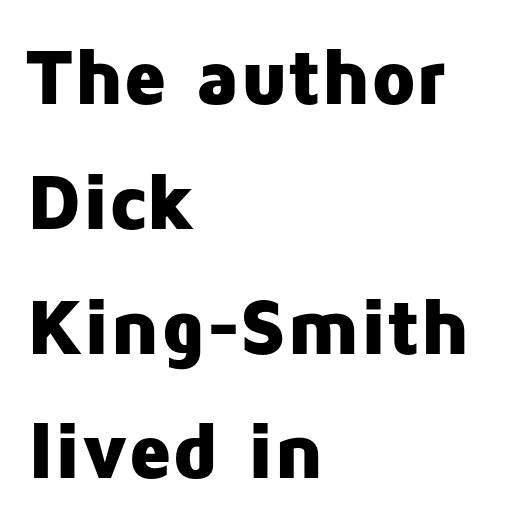
{"serif": "no", "italic": "no", "bold": "yes", "weight": "heavy", "width": "normal", "stroke_contrast": "low", "x_height": "medium", "monospaced": "no", "underline": "no", "align": "left", "line_spacing": "normal", "line_spacing_ratio": 1.56, "letter_spacing": "normal", "letter_spacing_em": 0.0, "glyph_px": 80}
